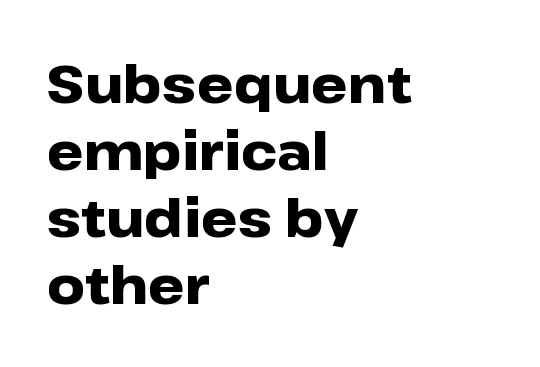
{"serif": "no", "italic": "no", "bold": "yes", "weight": "heavy", "width": "wide", "stroke_contrast": "low", "x_height": "medium", "monospaced": "no", "underline": "no", "align": "left", "line_spacing": "normal", "line_spacing_ratio": 1.29, "letter_spacing": "normal", "letter_spacing_em": 0.0, "glyph_px": 52}
